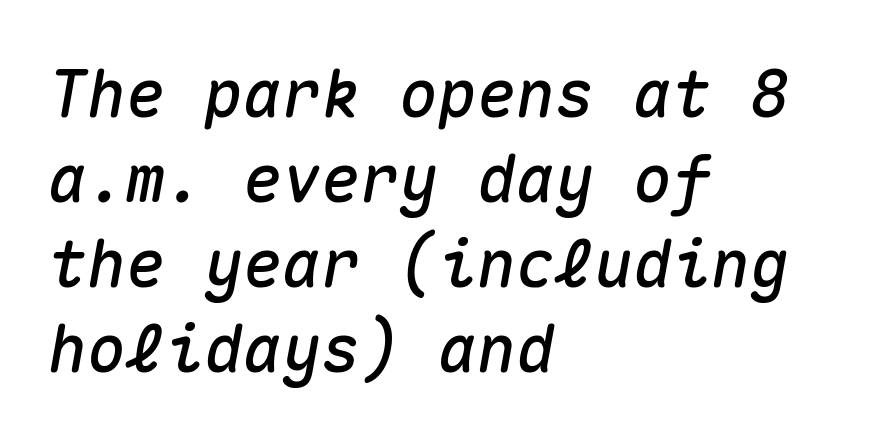
{"italic": "yes", "lean": "right", "slant_degrees": 10, "width": "normal", "stroke_contrast": "medium", "x_height": "medium", "monospaced": "yes", "underline": "no", "align": "left", "line_spacing": "normal", "line_spacing_ratio": 1.31, "letter_spacing": "normal", "letter_spacing_em": 0.0, "glyph_px": 65}
